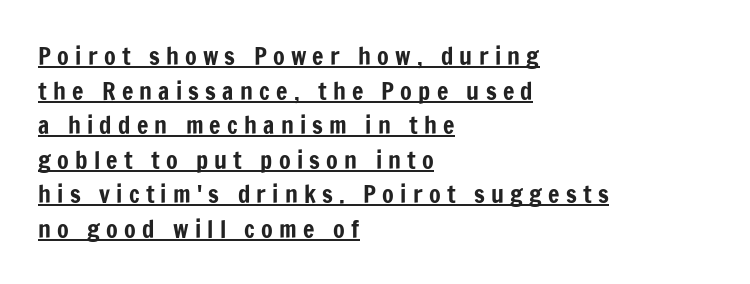
{"italic": "no", "underline": "yes", "align": "left", "line_spacing": "normal", "line_spacing_ratio": 1.44, "letter_spacing": "wide", "letter_spacing_em": 0.26, "glyph_px": 24}
